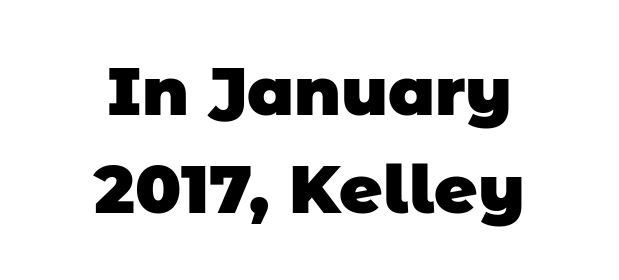
The image shows 67 px heavy sans-serif type; set centered, normal line spacing (1.46x), normal letter spacing, not underlined; low stroke contrast and a large x-height.
